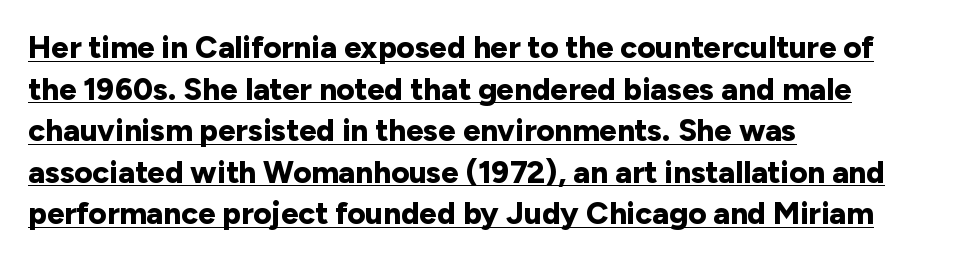
The image shows 31 px bold sans-serif type, upright; set left-aligned, normal line spacing (1.34x), normal letter spacing, underlined; low stroke contrast and a medium x-height.
